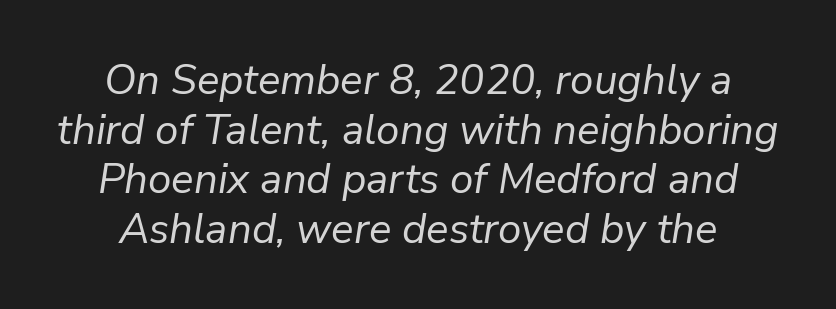
{"italic": "yes", "lean": "right", "slant_degrees": 9, "bold": "no", "weight": "regular", "width": "normal", "stroke_contrast": "low", "x_height": "medium", "monospaced": "no", "underline": "no", "line_spacing_ratio": 1.18, "letter_spacing": "normal", "letter_spacing_em": 0.0, "glyph_px": 42}
